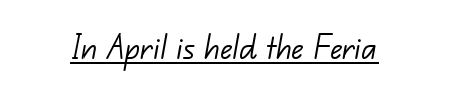
Q: Is the text bold? A: No.
Q: Is the typeface a serif or a sans-serif typeface? A: Sans-serif.
Q: Is the text underlined? A: Yes.
Q: Is the spacing between letters normal or unusually wide? A: Normal.
Q: Width (condensed, normal, or wide)? A: Normal.
Q: Stroke contrast? A: Low.
Q: x-height? A: Small.
Q: Monospaced? A: No.
